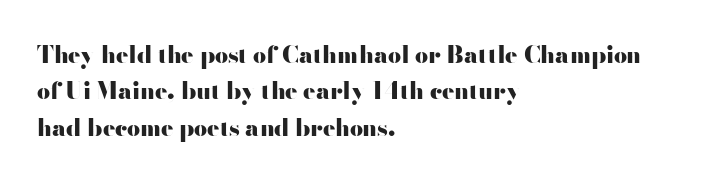
The image shows 23 px bold type, upright; set left-aligned, normal line spacing (1.58x), normal letter spacing, not underlined.
